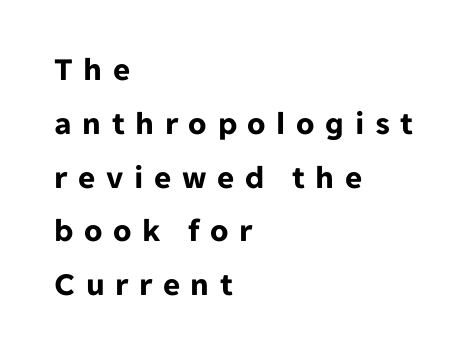
The image shows 33 px bold sans-serif type, upright; set left-aligned, normal line spacing (1.63x), unusually wide letter spacing (+0.32 em), not underlined; low stroke contrast and a medium x-height.
